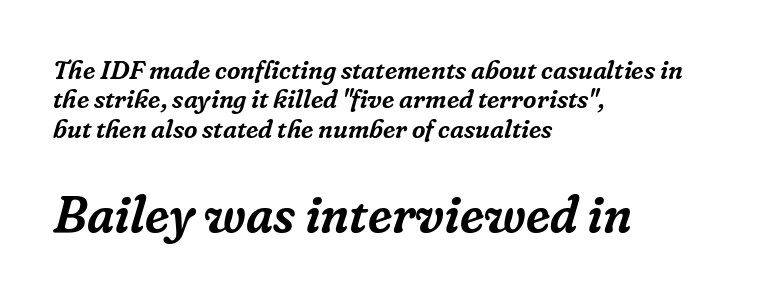
{"serif": "yes", "italic": "yes", "lean": "right", "slant_degrees": 16, "width": "normal", "stroke_contrast": "low", "x_height": "medium", "monospaced": "no", "underline": "no", "align": "left", "line_spacing": "tight", "line_spacing_ratio": 1.13, "letter_spacing": "normal", "letter_spacing_em": 0.0, "larger_block": "second", "size_ratio": 1.96, "glyph_px": 51}
